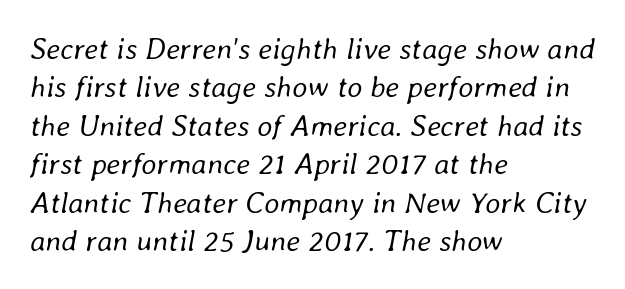
{"italic": "yes", "lean": "right", "slant_degrees": 8, "bold": "no", "weight": "regular", "width": "normal", "stroke_contrast": "low", "x_height": "medium", "monospaced": "no", "underline": "no", "align": "left", "line_spacing": "normal", "line_spacing_ratio": 1.28, "letter_spacing": "normal", "letter_spacing_em": 0.0, "glyph_px": 30}
